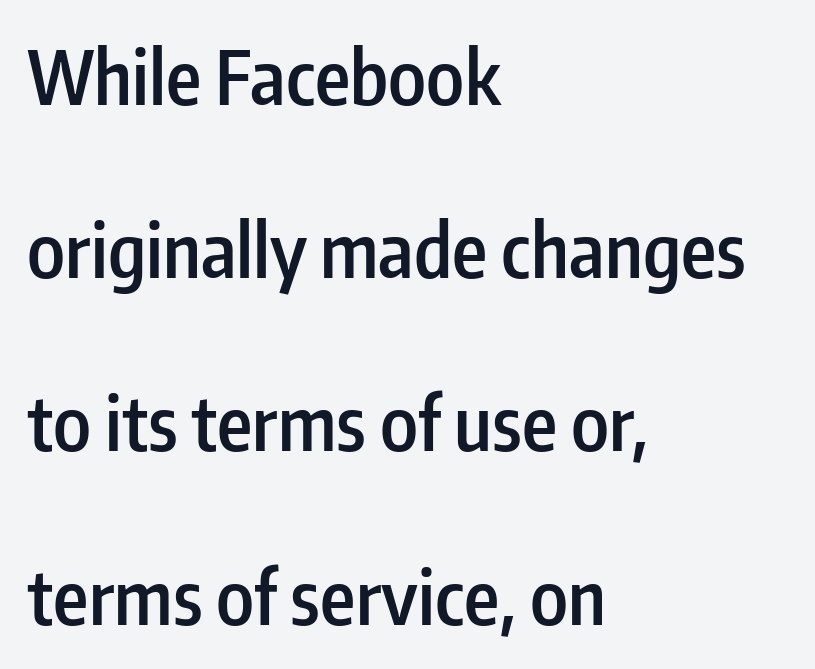
Q: Is the text bold? A: Semi-bold.
Q: Is the text italic (slanted)? A: No, it is upright.
Q: Is the typeface a serif or a sans-serif typeface? A: Sans-serif.
Q: Is the text underlined? A: No.
Q: How is the paragraph aligned? A: Left-aligned.
Q: Is the spacing between letters normal or unusually wide? A: Normal.
Q: Is the spacing between lines tight, normal or loose? A: Loose.
Q: Width (condensed, normal, or wide)? A: Condensed.
Q: Stroke contrast? A: Low.
Q: x-height? A: Medium.
Q: Monospaced? A: No.
